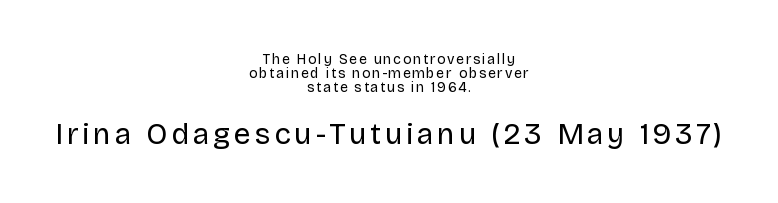
Q: Is the text bold? A: No.
Q: Is the text italic (slanted)? A: No, it is upright.
Q: Is the typeface a serif or a sans-serif typeface? A: Sans-serif.
Q: Is the text underlined? A: No.
Q: How is the paragraph aligned? A: Centered.
Q: Is the spacing between lines tight, normal or loose? A: Tight.
Q: Which block of text is set in a larger size, the first (top) or the second (bottom)? A: The second (bottom) one.
Q: Width (condensed, normal, or wide)? A: Normal.
Q: Stroke contrast? A: Low.
Q: x-height? A: Large.
Q: Monospaced? A: No.
